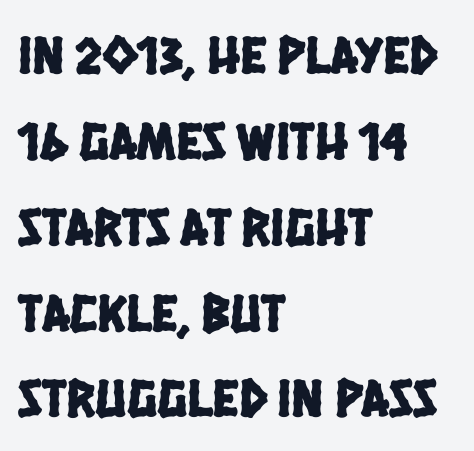
The image shows 54 px condensed sans-serif type; set left-aligned, normal line spacing (1.59x), normal letter spacing, not underlined; low stroke contrast and a large x-height.
